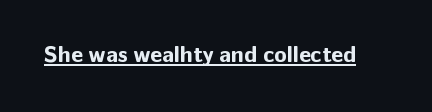
The image shows 23 px bold type, upright; set normal letter spacing, underlined.
